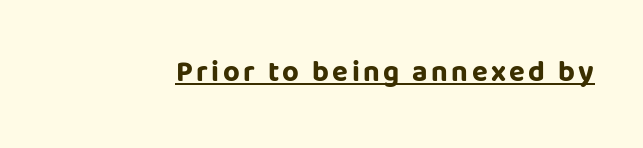
Q: Is the text bold? A: Yes.
Q: Is the text italic (slanted)? A: No, it is upright.
Q: Is the typeface a serif or a sans-serif typeface? A: Sans-serif.
Q: Is the text underlined? A: Yes.
Q: Width (condensed, normal, or wide)? A: Normal.
Q: Stroke contrast? A: Low.
Q: x-height? A: Large.
Q: Monospaced? A: No.
